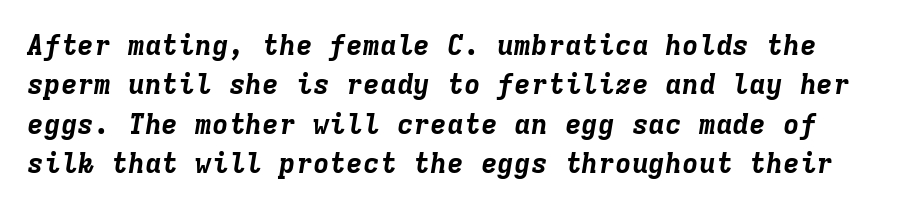
The image shows 28 px bold type, italic (leaning right), monospaced; set normal line spacing (1.41x), normal letter spacing, not underlined; low stroke contrast and a medium x-height.
